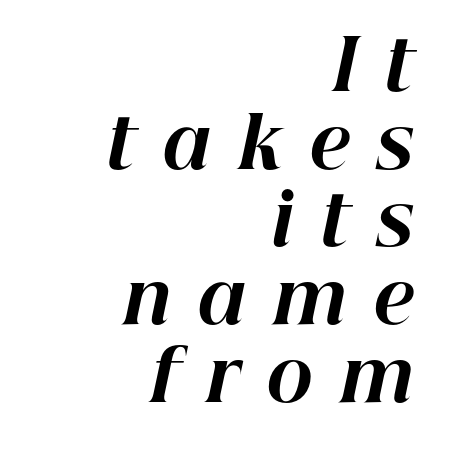
{"italic": "yes", "lean": "right", "slant_degrees": 12, "bold": "yes", "weight": "bold", "width": "normal", "stroke_contrast": "high", "x_height": "medium", "monospaced": "no", "underline": "no", "align": "right", "line_spacing": "tight", "line_spacing_ratio": 1.11, "letter_spacing": "wide", "letter_spacing_em": 0.38, "glyph_px": 70}
